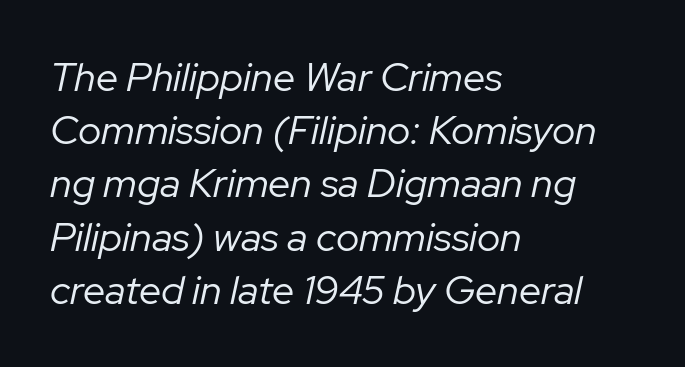
{"italic": "yes", "lean": "right", "slant_degrees": 12, "bold": "no", "weight": "regular", "width": "normal", "stroke_contrast": "low", "x_height": "medium", "monospaced": "no", "underline": "no", "align": "left", "line_spacing": "normal", "line_spacing_ratio": 1.33, "letter_spacing": "normal", "letter_spacing_em": 0.0, "glyph_px": 40}
